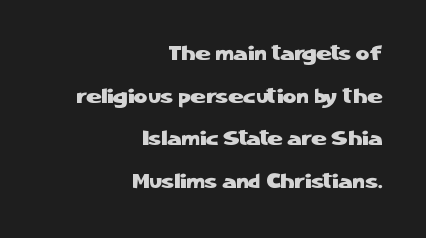
The image shows 21 px text type, upright; set right-aligned, loose line spacing (2.03x), normal letter spacing, not underlined.
